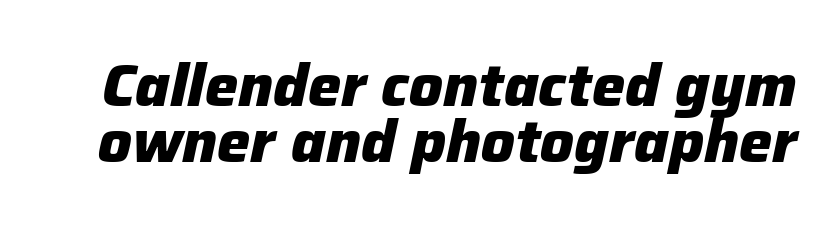
Q: Is the text bold? A: Yes.
Q: Is the text italic (slanted)? A: Yes, it leans right by about 12 degrees.
Q: Is the text underlined? A: No.
Q: Is the spacing between letters normal or unusually wide? A: Normal.
Q: Is the spacing between lines tight, normal or loose? A: Tight.
Q: Width (condensed, normal, or wide)? A: Normal.
Q: Stroke contrast? A: Low.
Q: x-height? A: Medium.
Q: Monospaced? A: No.
